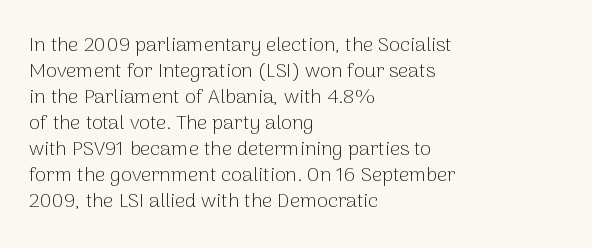
The image shows 20 px text type, upright; set left-aligned, normal line spacing (1.3x), normal letter spacing, not underlined.
